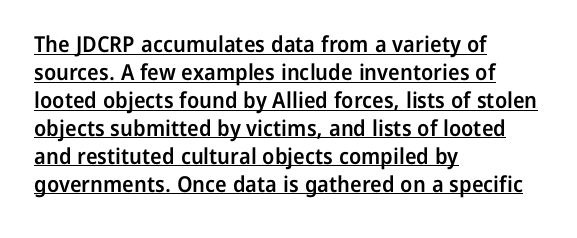
Q: Is the text bold? A: Semi-bold.
Q: Is the text italic (slanted)? A: No, it is upright.
Q: Is the text underlined? A: Yes.
Q: How is the paragraph aligned? A: Left-aligned.
Q: Is the spacing between letters normal or unusually wide? A: Normal.
Q: Is the spacing between lines tight, normal or loose? A: Normal.
